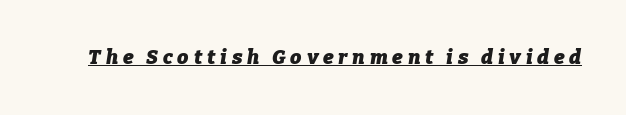
The passage shown has open, widely tracked lettering throughout. The letters are slanted; this is an italic face. Compared with undecorated copy, this sample adds a rule below the words. Emphasis by weight is at full strength: bold.
